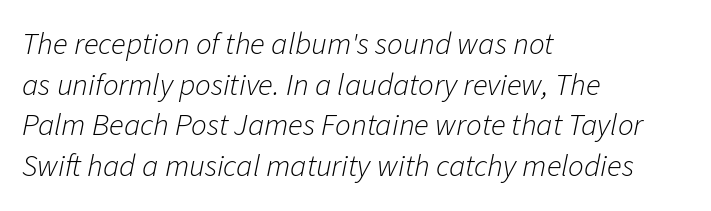
{"italic": "yes", "lean": "right", "slant_degrees": 11, "bold": "no", "weight": "light", "width": "normal", "stroke_contrast": "low", "x_height": "medium", "monospaced": "no", "underline": "no", "align": "left", "line_spacing": "normal", "line_spacing_ratio": 1.31, "letter_spacing": "normal", "letter_spacing_em": 0.0, "glyph_px": 31}
